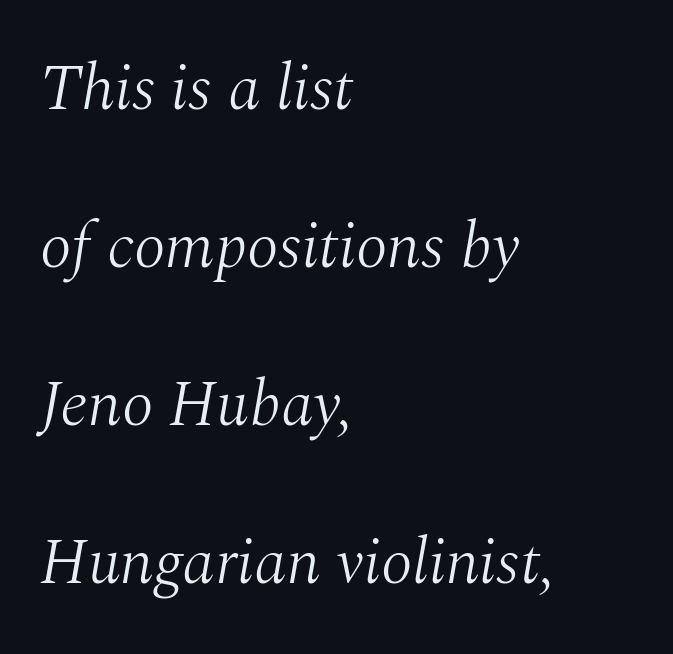
How are the letters spaced? Ordinarily, with no added tracking. If you drew a line through each stem, it would be angled. The glyphs in this specimen are seriffed. These lines are rendered in a variable-pitch font. Counters stay open thanks to moderate or lighter strokes. These lines stack with their left ends in a neat column.
